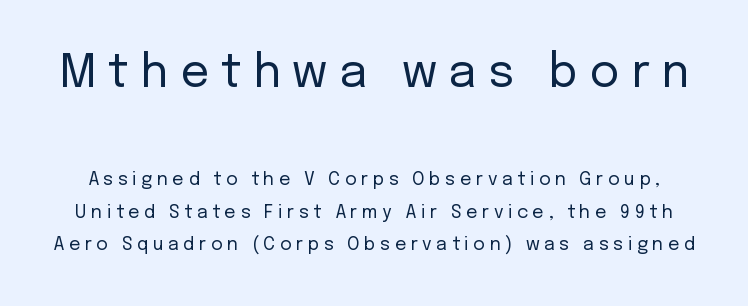
Q: Is the text bold? A: No.
Q: Is the text italic (slanted)? A: No, it is upright.
Q: Is the typeface a serif or a sans-serif typeface? A: Sans-serif.
Q: Is the text underlined? A: No.
Q: Is the spacing between letters normal or unusually wide? A: Unusually wide.
Q: Which block of text is set in a larger size, the first (top) or the second (bottom)? A: The first (top) one.
Q: Width (condensed, normal, or wide)? A: Normal.
Q: Stroke contrast? A: Low.
Q: x-height? A: Medium.
Q: Monospaced? A: No.
